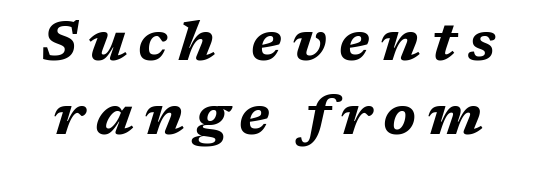
The image shows 55 px bold, wide type, italic (leaning right); set normal line spacing (1.35x), unusually wide letter spacing (+0.2 em), not underlined; medium stroke contrast and a medium x-height.
